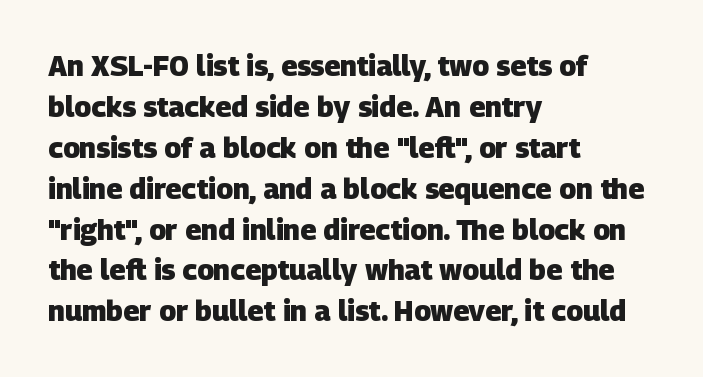
Q: Is the text bold? A: Yes.
Q: Is the typeface a serif or a sans-serif typeface? A: Sans-serif.
Q: Is the text underlined? A: No.
Q: How is the paragraph aligned? A: Left-aligned.
Q: Is the spacing between letters normal or unusually wide? A: Normal.
Q: Is the spacing between lines tight, normal or loose? A: Normal.
Q: Width (condensed, normal, or wide)? A: Normal.
Q: Stroke contrast? A: Low.
Q: x-height? A: Large.
Q: Monospaced? A: No.
